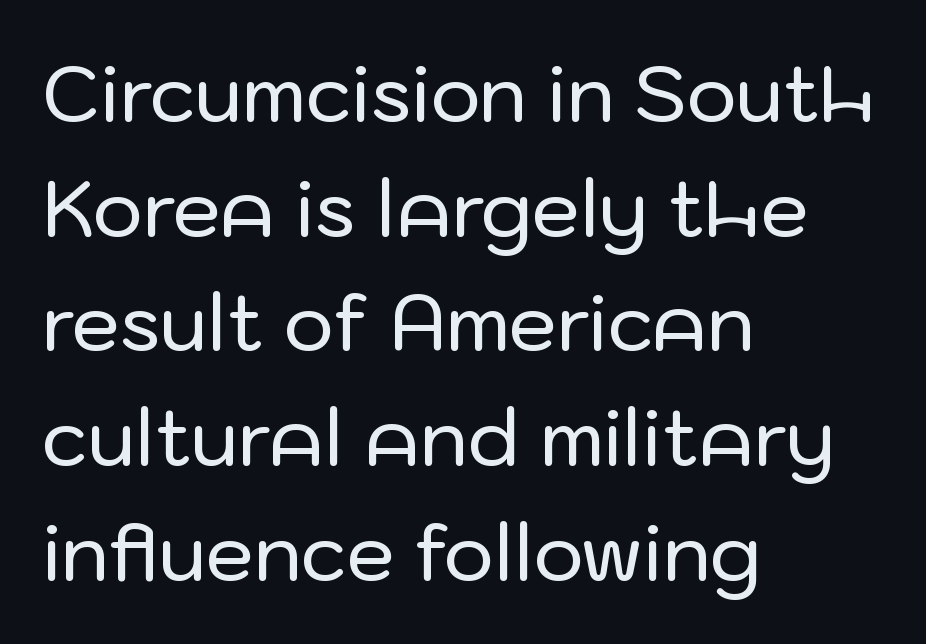
Q: Is the text italic (slanted)? A: No, it is upright.
Q: Is the typeface a serif or a sans-serif typeface? A: Sans-serif.
Q: Is the text underlined? A: No.
Q: How is the paragraph aligned? A: Left-aligned.
Q: Is the spacing between letters normal or unusually wide? A: Normal.
Q: Is the spacing between lines tight, normal or loose? A: Normal.
Q: Width (condensed, normal, or wide)? A: Normal.
Q: Stroke contrast? A: Low.
Q: x-height? A: Medium.
Q: Monospaced? A: No.
